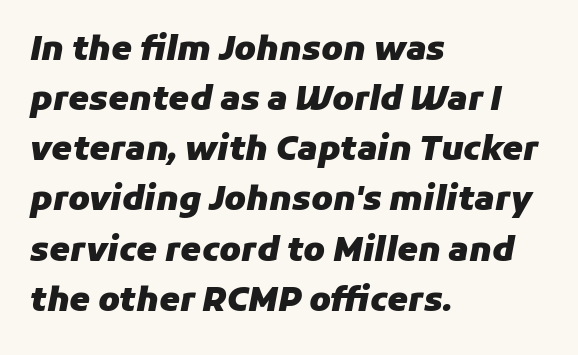
Q: Is the text bold? A: Yes.
Q: Is the text italic (slanted)? A: Yes, it leans right by about 11 degrees.
Q: Is the text underlined? A: No.
Q: How is the paragraph aligned? A: Left-aligned.
Q: Is the spacing between letters normal or unusually wide? A: Normal.
Q: Is the spacing between lines tight, normal or loose? A: Normal.
Q: Width (condensed, normal, or wide)? A: Normal.
Q: Stroke contrast? A: Low.
Q: x-height? A: Medium.
Q: Monospaced? A: No.
